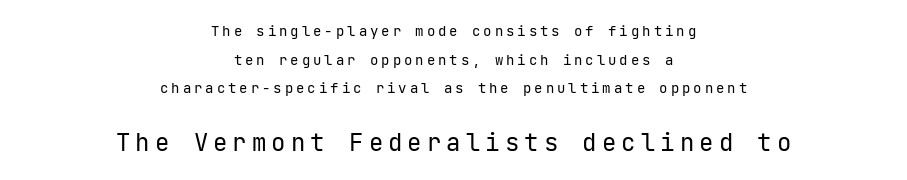
{"italic": "no", "bold": "no", "underline": "no", "align": "center", "line_spacing": "loose", "line_spacing_ratio": 2.04, "letter_spacing": "wide", "letter_spacing_em": 0.21, "larger_block": "second", "size_ratio": 1.71, "glyph_px": 24}
